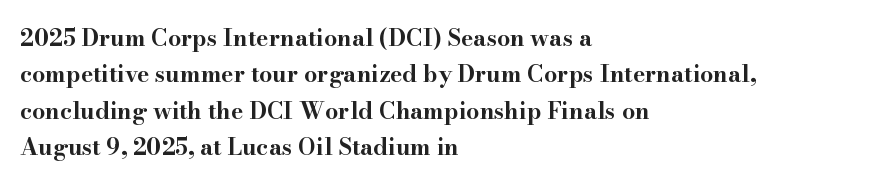
Q: Is the text bold? A: Yes.
Q: Is the text italic (slanted)? A: No, it is upright.
Q: Is the text underlined? A: No.
Q: How is the paragraph aligned? A: Left-aligned.
Q: Is the spacing between letters normal or unusually wide? A: Normal.
Q: Is the spacing between lines tight, normal or loose? A: Normal.
